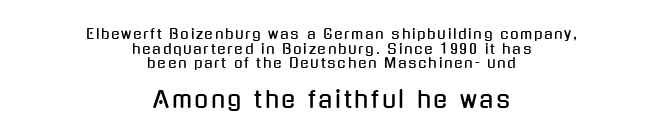
Q: Is the text italic (slanted)? A: No, it is upright.
Q: Is the text underlined? A: No.
Q: How is the paragraph aligned? A: Centered.
Q: Is the spacing between lines tight, normal or loose? A: Tight.
Q: Which block of text is set in a larger size, the first (top) or the second (bottom)? A: The second (bottom) one.
